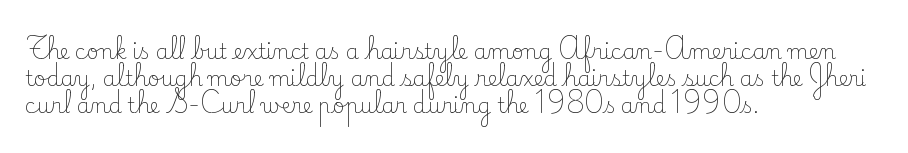
Q: Is the text bold? A: No.
Q: Is the text italic (slanted)? A: No, it is upright.
Q: Is the text underlined? A: No.
Q: How is the paragraph aligned? A: Left-aligned.
Q: Is the spacing between letters normal or unusually wide? A: Normal.
Q: Is the spacing between lines tight, normal or loose? A: Normal.
